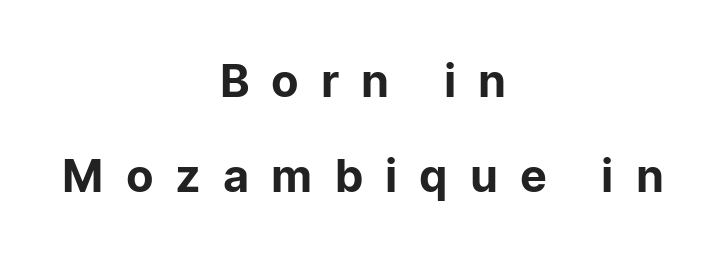
The image shows 45 px sans-serif type, upright; set centered, loose line spacing (2.11x), unusually wide letter spacing (+0.49 em), not underlined; low stroke contrast and a medium x-height.
